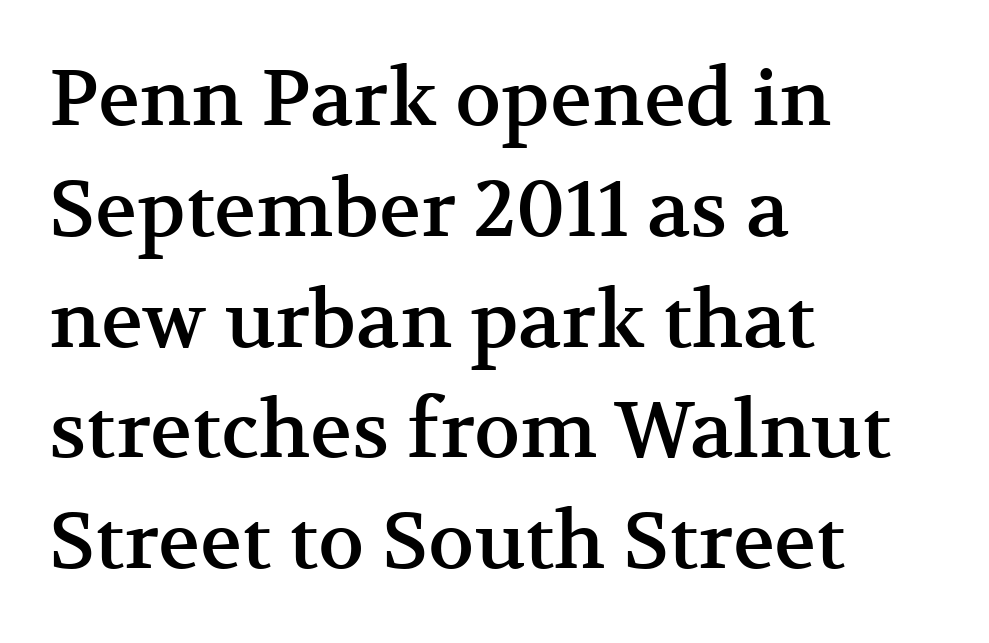
The image shows 78 px serif type, upright; set left-aligned, normal line spacing (1.42x), normal letter spacing, not underlined; medium stroke contrast and a medium x-height.
